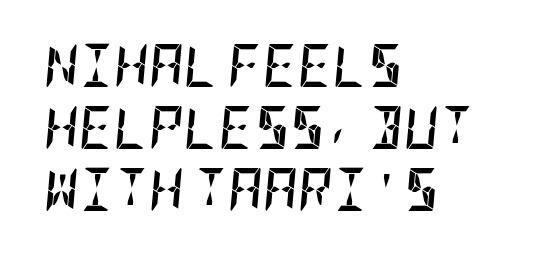
Each word holds together tightly as a unit, with standard inter-letter gaps. Would a proofreader flag this as italicized? Yes. Where is the straight margin? On the left. A bare baseline throughout the passage. The rendering uses a moderate line-height, typical for paragraphs.
